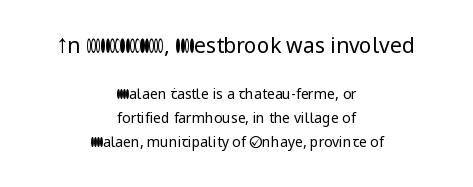
Q: Is the text bold? A: No.
Q: Is the text italic (slanted)? A: No, it is upright.
Q: Is the text underlined? A: No.
Q: How is the paragraph aligned? A: Centered.
Q: Is the spacing between letters normal or unusually wide? A: Normal.
Q: Is the spacing between lines tight, normal or loose? A: Normal.
Q: Which block of text is set in a larger size, the first (top) or the second (bottom)? A: The first (top) one.
